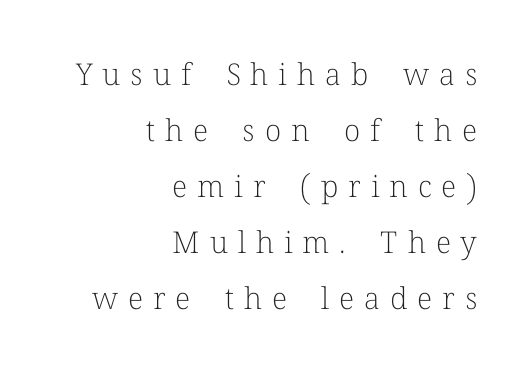
Nobody drew a line under any word here. Unlike a clean sans, this face finishes its strokes with serifs. Weight: in the light-to-regular range. A typesetter would mark this as roman, not italic.
